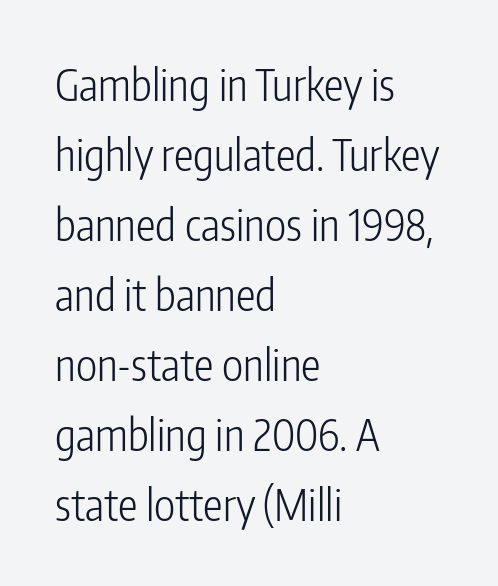
{"serif": "no", "italic": "no", "bold": "no", "weight": "light", "width": "condensed", "stroke_contrast": "low", "x_height": "medium", "monospaced": "no", "underline": "no", "align": "left", "line_spacing": "normal", "line_spacing_ratio": 1.59, "letter_spacing": "normal", "letter_spacing_em": 0.0, "glyph_px": 44}
